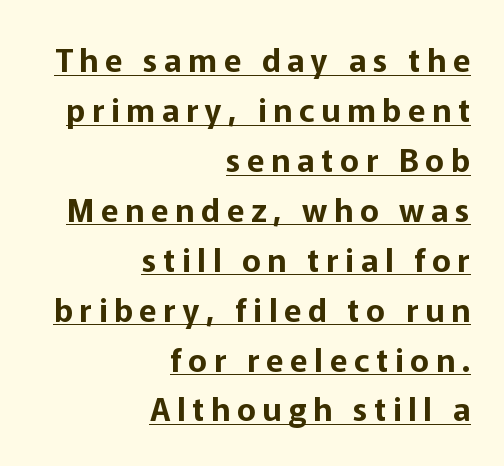
Q: Is the text italic (slanted)? A: No, it is upright.
Q: Is the typeface a serif or a sans-serif typeface? A: Sans-serif.
Q: Is the text underlined? A: Yes.
Q: How is the paragraph aligned? A: Right-aligned.
Q: Is the spacing between letters normal or unusually wide? A: Unusually wide.
Q: Is the spacing between lines tight, normal or loose? A: Normal.
Q: Width (condensed, normal, or wide)? A: Normal.
Q: Stroke contrast? A: Low.
Q: x-height? A: Medium.
Q: Monospaced? A: No.
